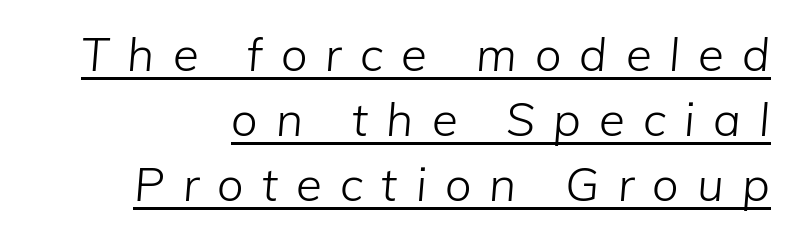
{"italic": "yes", "lean": "right", "slant_degrees": 5, "bold": "no", "weight": "light", "width": "normal", "stroke_contrast": "low", "x_height": "medium", "monospaced": "no", "underline": "yes", "align": "right", "line_spacing": "normal", "line_spacing_ratio": 1.38, "letter_spacing": "wide", "letter_spacing_em": 0.39, "glyph_px": 47}
